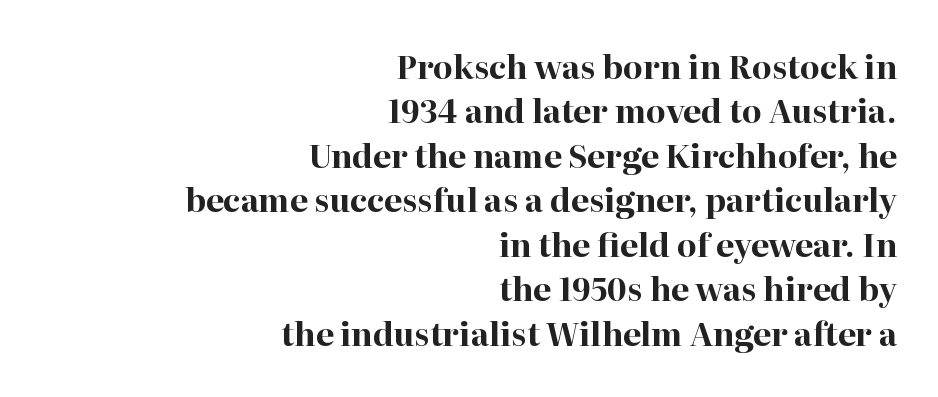
Q: Is the text bold? A: Yes.
Q: Is the text italic (slanted)? A: No, it is upright.
Q: Is the typeface a serif or a sans-serif typeface? A: Serif.
Q: Is the text underlined? A: No.
Q: How is the paragraph aligned? A: Right-aligned.
Q: Is the spacing between letters normal or unusually wide? A: Normal.
Q: Is the spacing between lines tight, normal or loose? A: Normal.
Q: Width (condensed, normal, or wide)? A: Normal.
Q: Stroke contrast? A: High.
Q: x-height? A: Medium.
Q: Monospaced? A: No.
